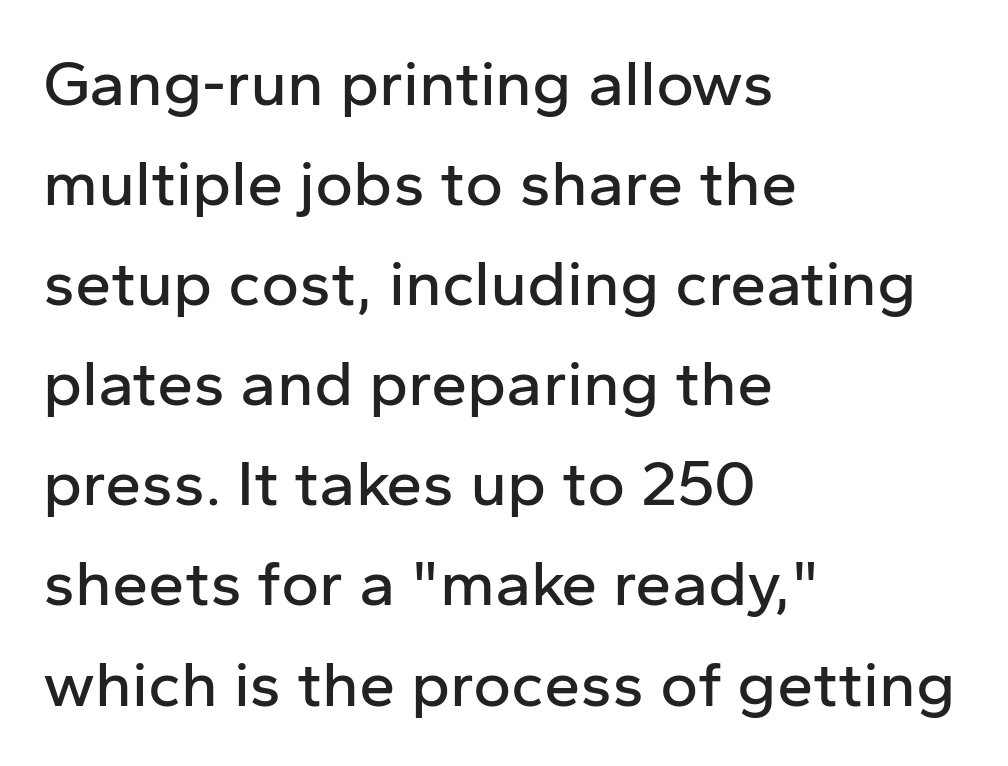
Q: Is the text italic (slanted)? A: No, it is upright.
Q: Is the typeface a serif or a sans-serif typeface? A: Sans-serif.
Q: Is the text underlined? A: No.
Q: How is the paragraph aligned? A: Left-aligned.
Q: Is the spacing between letters normal or unusually wide? A: Normal.
Q: Is the spacing between lines tight, normal or loose? A: Normal.
Q: Width (condensed, normal, or wide)? A: Normal.
Q: Stroke contrast? A: Low.
Q: x-height? A: Medium.
Q: Monospaced? A: No.
